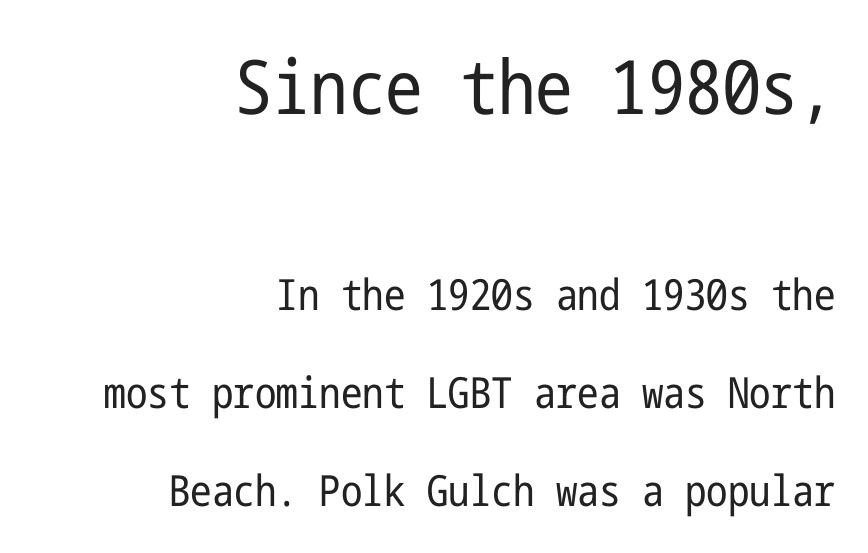
Decoration check: the copy has no underline. The type sits square on the baseline with zero lean. Think standard paragraph weight, or any step lighter than that. Glyph-to-glyph distance matches everyday printed text. The rendering anchors every line to the right-hand side. The rendering shrinks the type as you move from the upper chunk to the lower.
